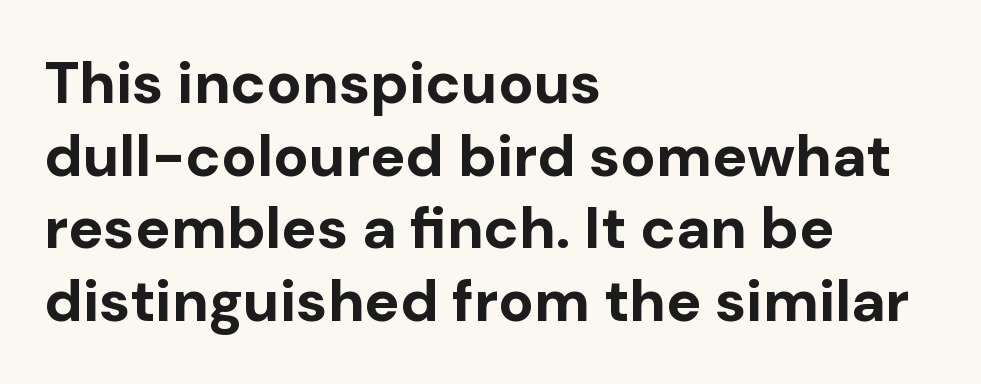
Here the glyphs are tracked normally, forming tight word shapes. Does the lettering tilt? It doesn't — this is upright. This sample uses a sans-serif face. Here the designer chose a conventional face with non-uniform glyph widths. Plenty of ink on the page — the face is bold. Words float on clear page, feet unadorned.
